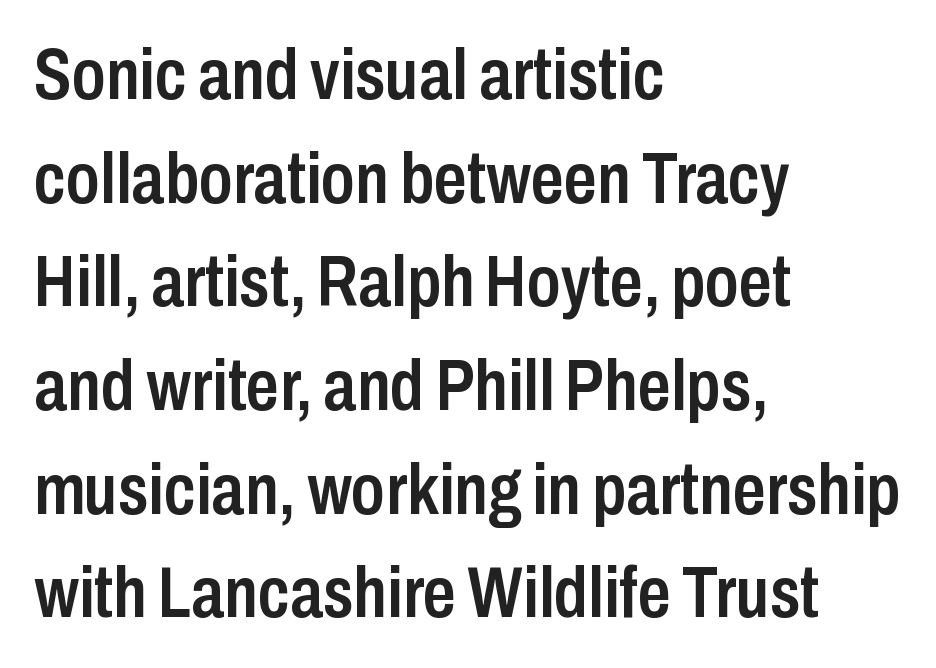
Q: Is the text bold? A: Semi-bold.
Q: Is the text italic (slanted)? A: No, it is upright.
Q: Is the typeface a serif or a sans-serif typeface? A: Sans-serif.
Q: Is the text underlined? A: No.
Q: How is the paragraph aligned? A: Left-aligned.
Q: Is the spacing between letters normal or unusually wide? A: Normal.
Q: Is the spacing between lines tight, normal or loose? A: Normal.
Q: Width (condensed, normal, or wide)? A: Condensed.
Q: Stroke contrast? A: Low.
Q: x-height? A: Medium.
Q: Monospaced? A: No.
